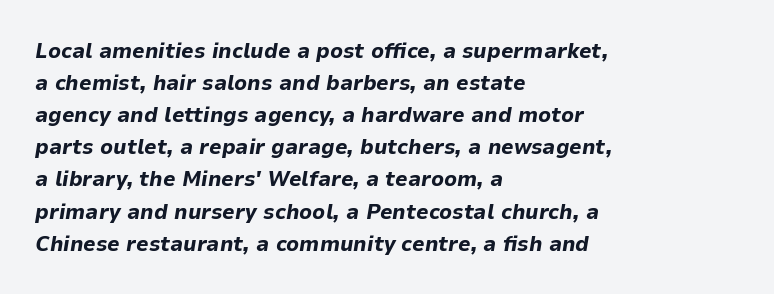
Q: Is the text bold? A: Yes.
Q: Is the text italic (slanted)? A: Yes, it leans right by about 9 degrees.
Q: Is the text underlined? A: No.
Q: How is the paragraph aligned? A: Left-aligned.
Q: Is the spacing between letters normal or unusually wide? A: Normal.
Q: Is the spacing between lines tight, normal or loose? A: Normal.
